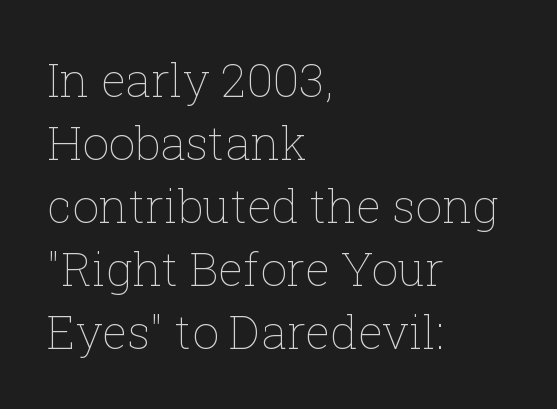
Q: Is the text bold? A: No.
Q: Is the text italic (slanted)? A: No, it is upright.
Q: Is the text underlined? A: No.
Q: How is the paragraph aligned? A: Left-aligned.
Q: Is the spacing between letters normal or unusually wide? A: Normal.
Q: Is the spacing between lines tight, normal or loose? A: Normal.
Q: Width (condensed, normal, or wide)? A: Normal.
Q: Stroke contrast? A: Low.
Q: x-height? A: Medium.
Q: Monospaced? A: No.
